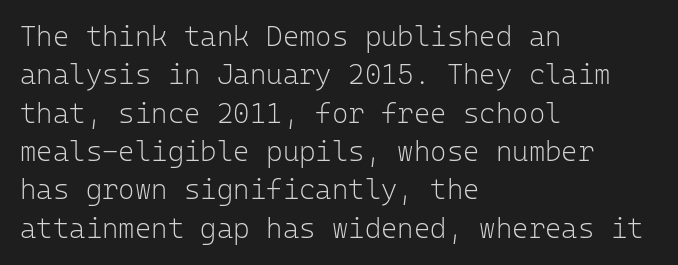
The image shows 28 px light sans-serif type, upright, monospaced; set left-aligned, normal line spacing (1.37x), normal letter spacing, not underlined; low stroke contrast and a medium x-height.
